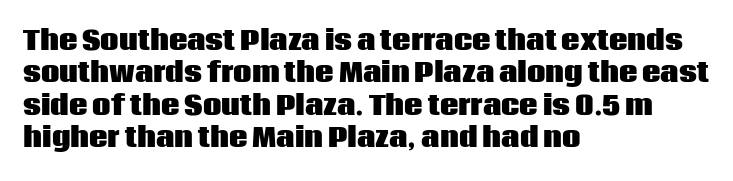
Interline gaps are of average width in this sample. Words float on clear page, feet unadorned. Weight check: bold — yes, fully. These lines were composed using upright roman letters.
